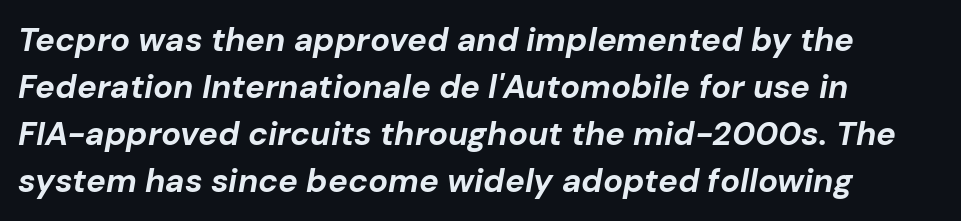
This rendering leaves character spacing at its baseline value. This sample has the flowing, uneven cadence of proportional lettering. The passage is arranged the way most books set body copy — flush left. You can tell it's italic because the verticals aren't actually vertical.
